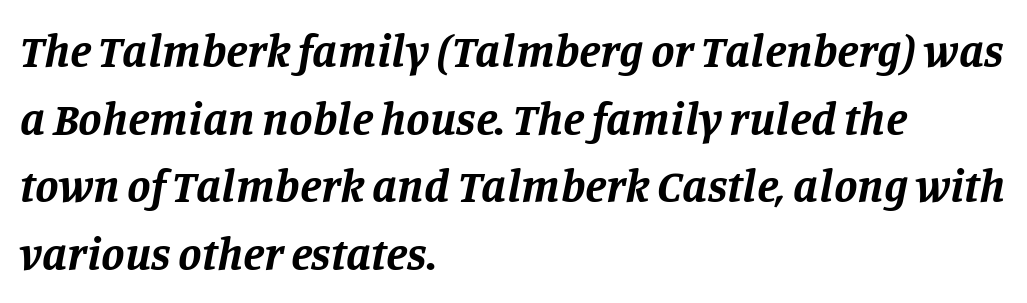
{"serif": "yes", "italic": "yes", "lean": "right", "slant_degrees": 11, "bold": "yes", "weight": "bold", "width": "normal", "stroke_contrast": "low", "x_height": "large", "monospaced": "no", "underline": "no", "align": "left", "line_spacing": "normal", "line_spacing_ratio": 1.44, "letter_spacing": "normal", "letter_spacing_em": 0.0, "glyph_px": 47}
